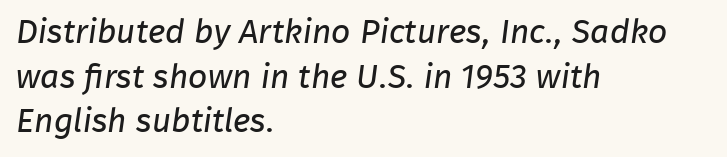
The image shows 34 px regular-weight sans-serif type; set left-aligned, normal line spacing (1.31x), normal letter spacing, not underlined; low stroke contrast and a medium x-height.
